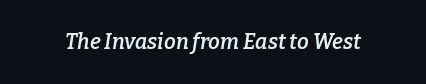
Q: Is the text bold? A: Semi-bold.
Q: Is the text italic (slanted)? A: Yes, it leans right by about 9 degrees.
Q: Is the text underlined? A: No.
Q: Is the spacing between letters normal or unusually wide? A: Normal.
